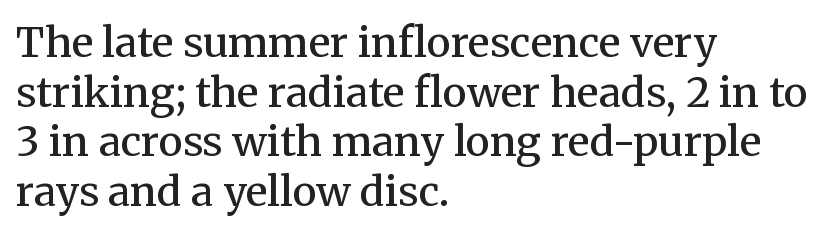
The face used here is a semibold: visibly heavier than regular, lighter than bold. Observe the ordinary spacing: letters are neighbours, not strangers. Underline: absent. Line starts are locked; line ends wander. Classification — serif.
